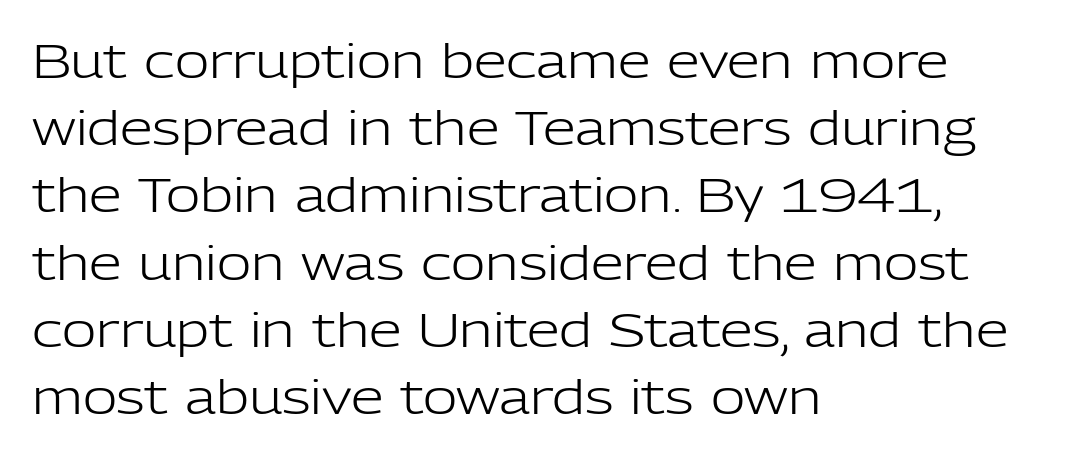
{"serif": "no", "italic": "no", "bold": "no", "weight": "light", "width": "normal", "stroke_contrast": "low", "x_height": "medium", "monospaced": "no", "underline": "no", "align": "left", "line_spacing": "normal", "line_spacing_ratio": 1.43, "letter_spacing": "normal", "letter_spacing_em": 0.0, "glyph_px": 47}
